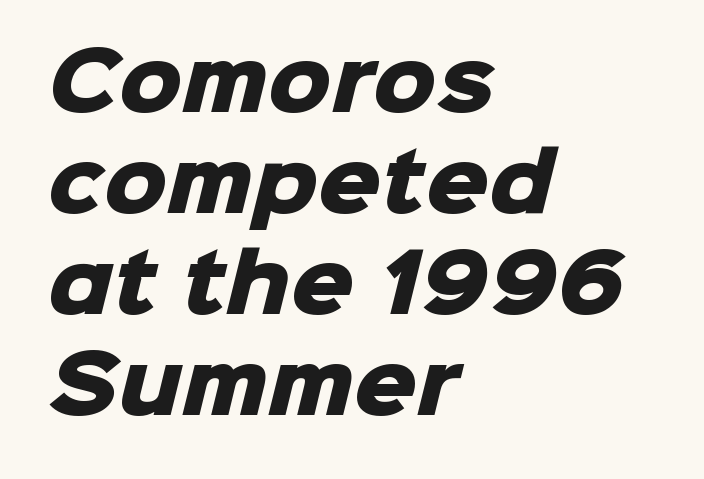
The rendering keeps characters at their native spacing. Each letter's strokes conclude bluntly, with no projecting serifs. These lines stack with their left ends in a neat column. Heavy-handed strokes throughout: this text is bold.
